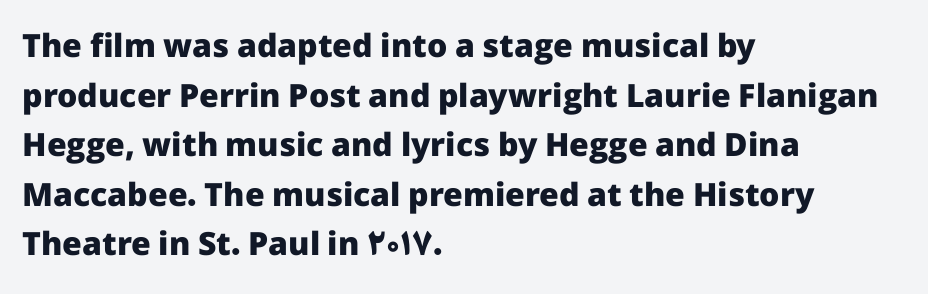
The image shows 32 px heavy sans-serif type, upright; set left-aligned, normal line spacing (1.55x), normal letter spacing, not underlined; low stroke contrast and a medium x-height.
